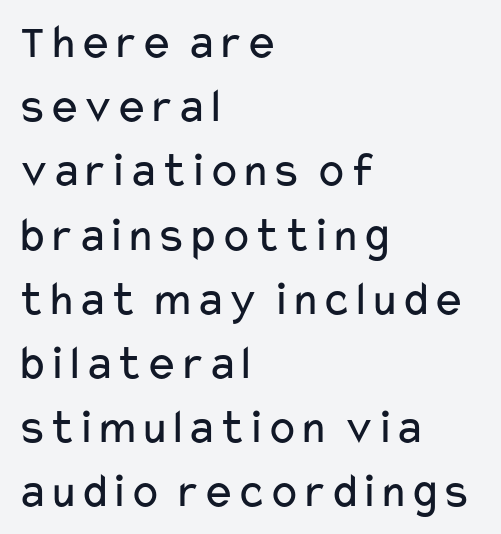
Q: Is the text bold? A: No.
Q: Is the text italic (slanted)? A: No, it is upright.
Q: Is the typeface a serif or a sans-serif typeface? A: Sans-serif.
Q: Is the text underlined? A: No.
Q: How is the paragraph aligned? A: Left-aligned.
Q: Is the spacing between letters normal or unusually wide? A: Normal.
Q: Is the spacing between lines tight, normal or loose? A: Normal.
Q: Width (condensed, normal, or wide)? A: Wide.
Q: Stroke contrast? A: Low.
Q: x-height? A: Medium.
Q: Monospaced? A: No.
